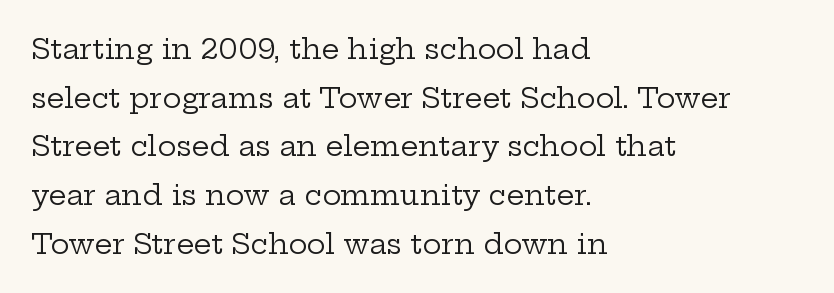
Stroke mass is kept to a normal reading level or below. Tracking here is standard; glyphs follow each other at the usual distance. The characters display serif detailing at their extremities. A typesetter would call this proportional, since set widths differ per character.
